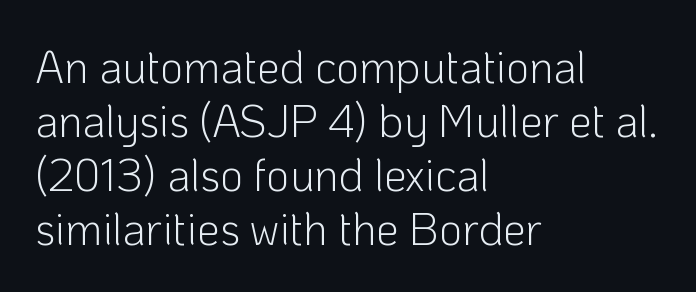
The image shows 45 px light sans-serif type, upright; set left-aligned, line spacing 1.2x, normal letter spacing, not underlined; low stroke contrast and a medium x-height.
